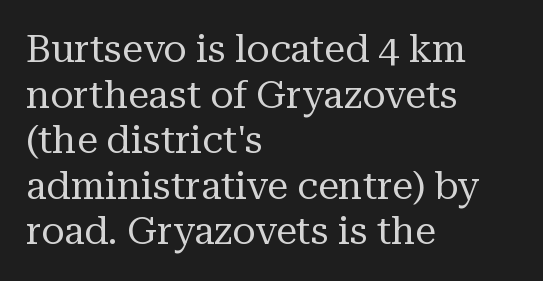
Q: Is the text bold? A: No.
Q: Is the text italic (slanted)? A: No, it is upright.
Q: Is the typeface a serif or a sans-serif typeface? A: Serif.
Q: Is the text underlined? A: No.
Q: How is the paragraph aligned? A: Left-aligned.
Q: Is the spacing between letters normal or unusually wide? A: Normal.
Q: Width (condensed, normal, or wide)? A: Normal.
Q: Stroke contrast? A: Medium.
Q: x-height? A: Medium.
Q: Monospaced? A: No.
